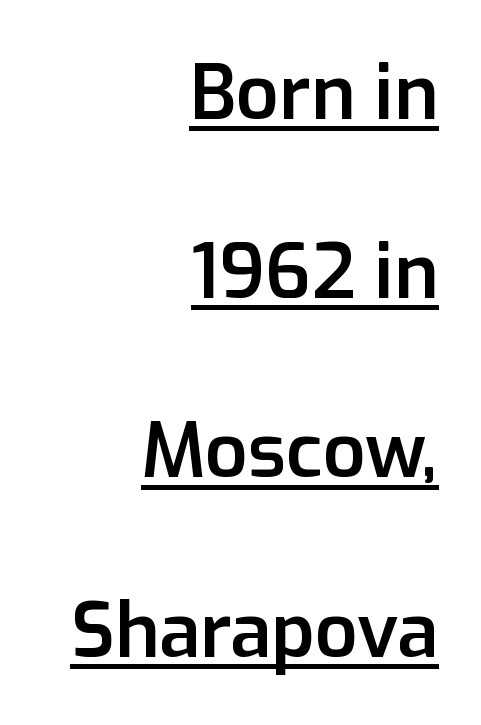
Are there feet on the stems? There aren't — it's a sans. The rendering anchors every line to the right-hand side. Emphasis by weight is partial: semibold. This sample has the flowing, uneven cadence of proportional lettering. The font's upright variant was chosen for this text.
